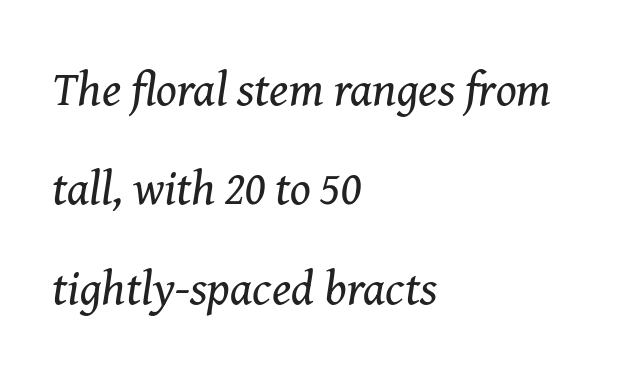
The image shows 48 px regular-weight serif type, italic (leaning right); set left-aligned, loose line spacing (2.07x), normal letter spacing, not underlined; medium stroke contrast and a medium x-height.
